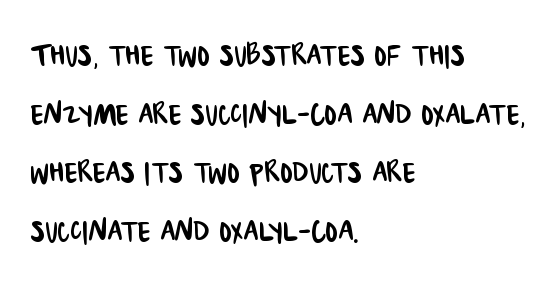
Q: Is the typeface a serif or a sans-serif typeface? A: Sans-serif.
Q: Is the text underlined? A: No.
Q: How is the paragraph aligned? A: Left-aligned.
Q: Is the spacing between letters normal or unusually wide? A: Normal.
Q: Is the spacing between lines tight, normal or loose? A: Normal.
Q: Width (condensed, normal, or wide)? A: Condensed.
Q: Stroke contrast? A: Low.
Q: x-height? A: Large.
Q: Monospaced? A: No.
